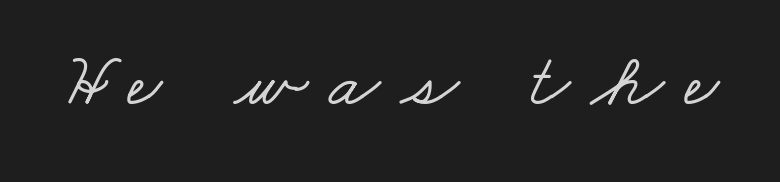
Q: Is the typeface a serif or a sans-serif typeface? A: Serif.
Q: Is the text underlined? A: No.
Q: Is the spacing between letters normal or unusually wide? A: Unusually wide.
Q: Width (condensed, normal, or wide)? A: Wide.
Q: Stroke contrast? A: Low.
Q: x-height? A: Small.
Q: Monospaced? A: No.
